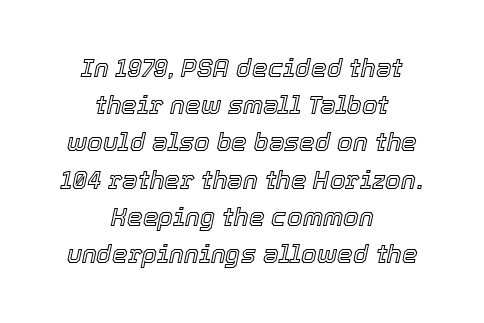
The image shows 25 px text type, italic (leaning right); set centered, normal line spacing (1.49x), normal letter spacing, not underlined.
